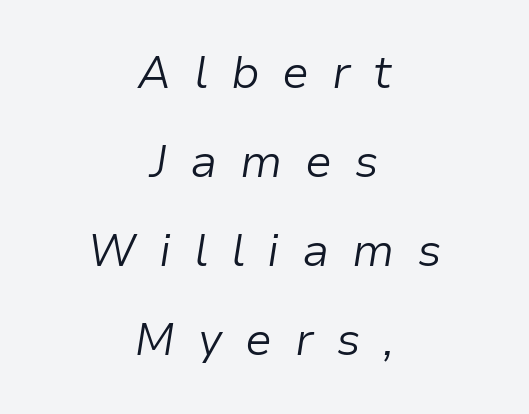
The image shows 45 px light type, italic (leaning right); set centered, loose line spacing (1.98x), unusually wide letter spacing (+0.5 em), not underlined; low stroke contrast and a medium x-height.
